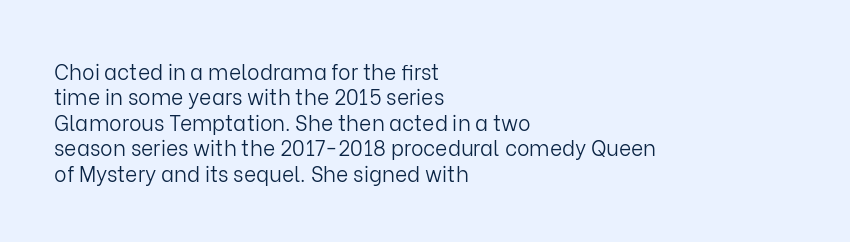
A bare baseline throughout the passage. Line beginnings align vertically; line endings do not. This sample uses plain, unmodified letter spacing. Posture: straight, roman, zero tilt. Is this a heavy cut? Hardly; it is regular or lighter.
